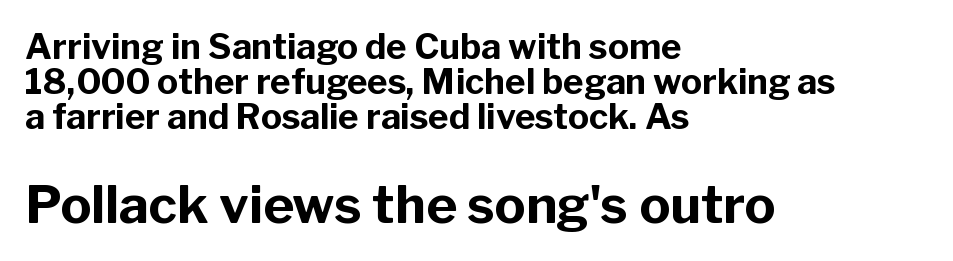
The face used here has the dense, thick strokes of a bold. The block sitting lower on the canvas is the one with enlarged characters. Ordinary non-slanted type is in use. Varying glyph widths throughout — classic text-font behaviour. Compared with typical body copy, the letter spacing here is the same.
